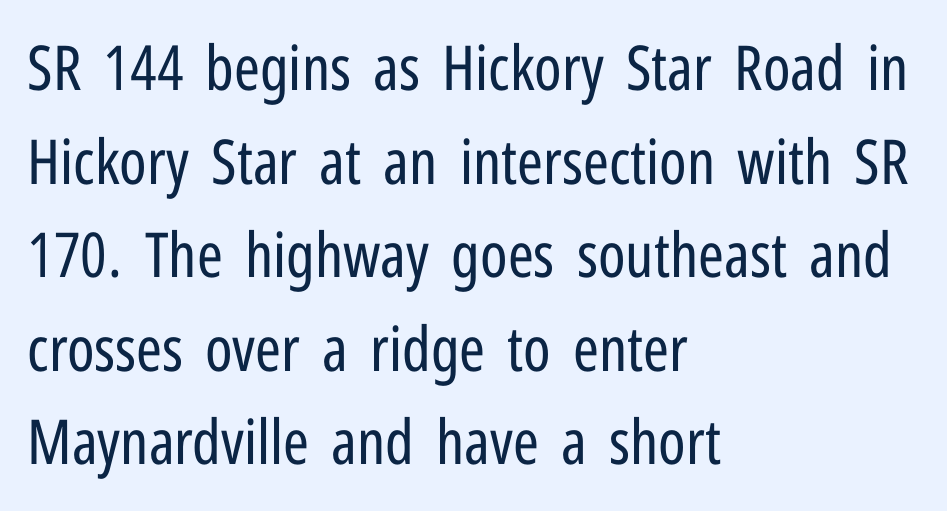
{"serif": "no", "italic": "no", "bold": "no", "weight": "regular", "width": "condensed", "stroke_contrast": "low", "x_height": "medium", "monospaced": "no", "underline": "no", "align": "left", "line_spacing": "normal", "line_spacing_ratio": 1.51, "letter_spacing": "normal", "letter_spacing_em": 0.0, "glyph_px": 62}
